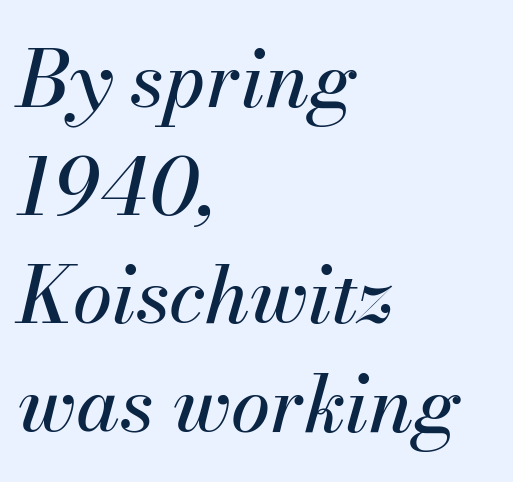
Q: Is the text italic (slanted)? A: Yes, it leans right by about 13 degrees.
Q: Is the text underlined? A: No.
Q: How is the paragraph aligned? A: Left-aligned.
Q: Is the spacing between letters normal or unusually wide? A: Normal.
Q: Is the spacing between lines tight, normal or loose? A: Normal.
Q: Width (condensed, normal, or wide)? A: Normal.
Q: Stroke contrast? A: Medium.
Q: x-height? A: Small.
Q: Monospaced? A: No.
